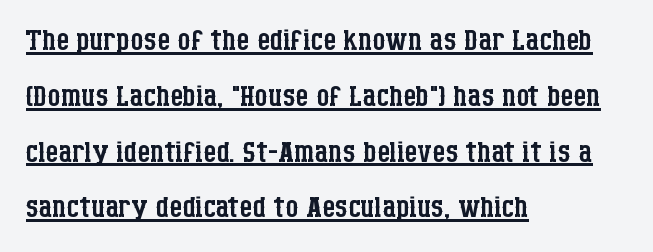
{"serif": "yes", "italic": "no", "bold": "no", "weight": "regular", "width": "condensed", "stroke_contrast": "low", "x_height": "large", "monospaced": "no", "underline": "yes", "align": "left", "line_spacing": "normal", "line_spacing_ratio": 1.36, "letter_spacing": "normal", "letter_spacing_em": 0.0, "glyph_px": 41}
